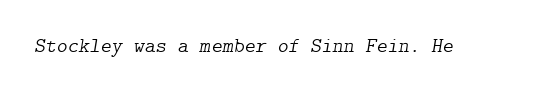
{"italic": "yes", "lean": "right", "slant_degrees": 9, "bold": "no", "underline": "no", "letter_spacing": "normal", "letter_spacing_em": 0.0, "glyph_px": 21}
